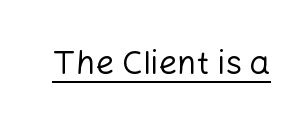
{"serif": "no", "italic": "no", "bold": "no", "weight": "regular", "width": "normal", "stroke_contrast": "low", "x_height": "medium", "monospaced": "no", "underline": "yes", "letter_spacing": "normal", "letter_spacing_em": 0.0, "glyph_px": 33}
